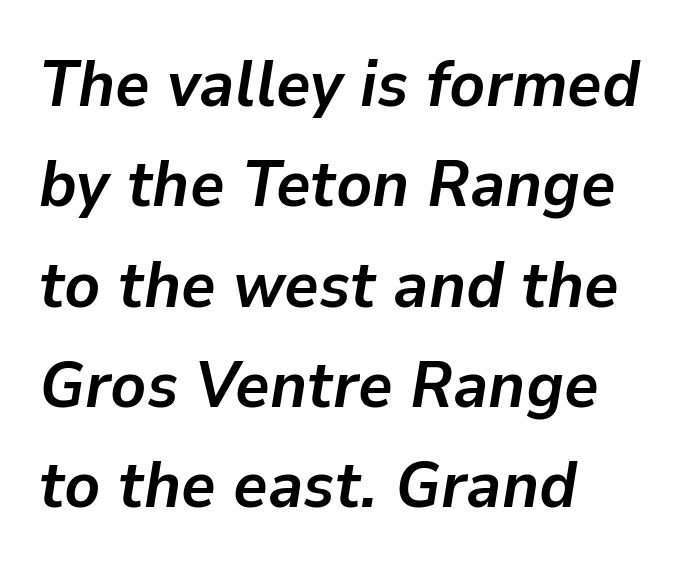
{"italic": "yes", "lean": "right", "slant_degrees": 9, "bold": "yes", "weight": "semibold", "width": "normal", "stroke_contrast": "low", "x_height": "medium", "monospaced": "no", "underline": "no", "align": "left", "line_spacing": "normal", "line_spacing_ratio": 1.52, "letter_spacing": "normal", "letter_spacing_em": 0.0, "glyph_px": 66}
